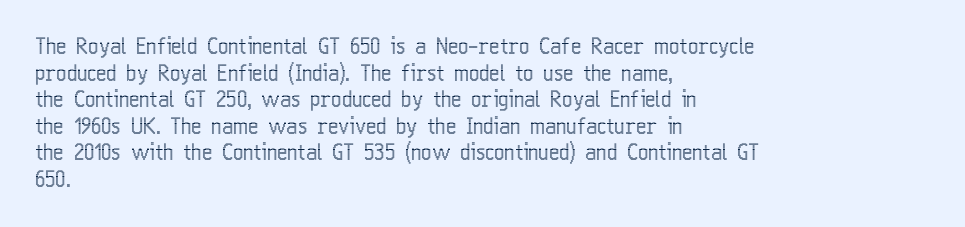
Q: Is the text italic (slanted)? A: No, it is upright.
Q: Is the text underlined? A: No.
Q: How is the paragraph aligned? A: Left-aligned.
Q: Is the spacing between letters normal or unusually wide? A: Normal.
